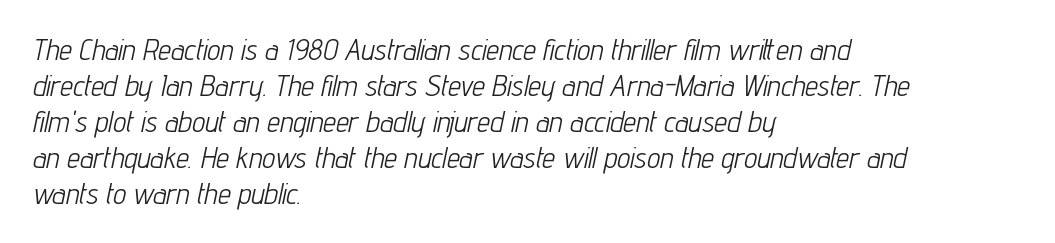
{"italic": "yes", "lean": "right", "slant_degrees": 12, "bold": "no", "weight": "light", "width": "condensed", "stroke_contrast": "low", "x_height": "medium", "monospaced": "no", "underline": "no", "align": "left", "line_spacing_ratio": 1.24, "letter_spacing": "normal", "letter_spacing_em": 0.0, "glyph_px": 29}
